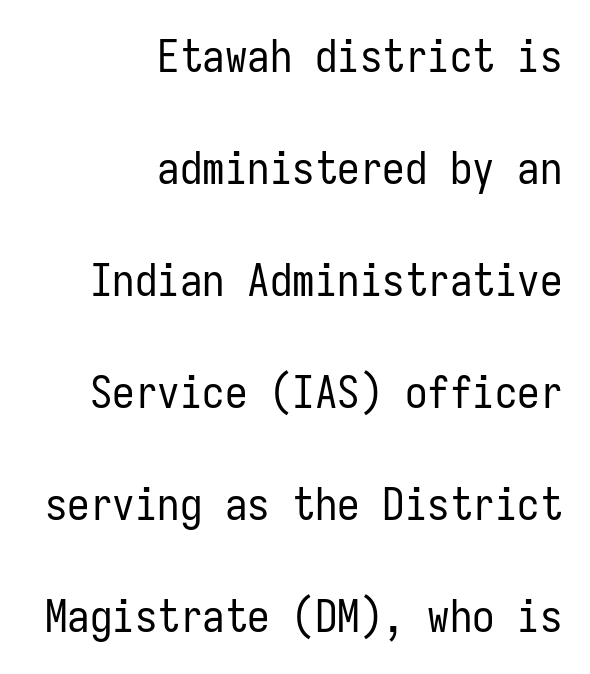
The image shows 45 px regular-weight, condensed sans-serif type, upright, monospaced; set right-aligned, loose line spacing (2.49x), normal letter spacing, not underlined; low stroke contrast and a medium x-height.
